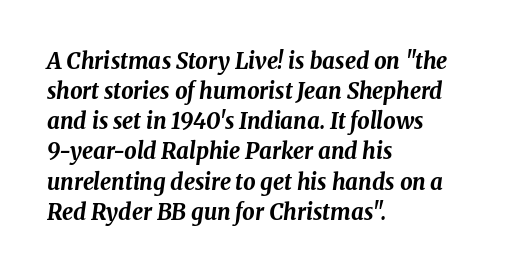
The image shows 22 px bold type, italic (leaning right); set left-aligned, normal line spacing (1.37x), normal letter spacing, not underlined.
